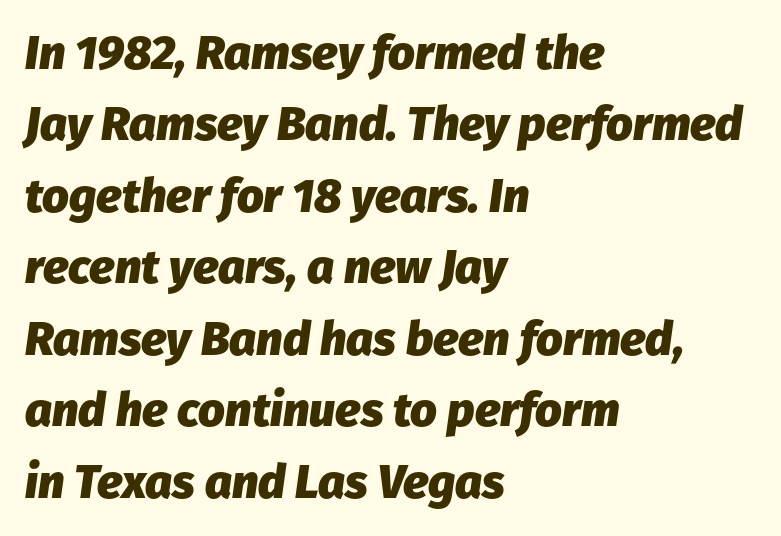
{"italic": "yes", "lean": "right", "slant_degrees": 8, "bold": "yes", "weight": "heavy", "width": "normal", "stroke_contrast": "low", "x_height": "medium", "monospaced": "no", "underline": "no", "align": "left", "line_spacing": "normal", "line_spacing_ratio": 1.52, "letter_spacing": "normal", "letter_spacing_em": 0.0, "glyph_px": 47}
